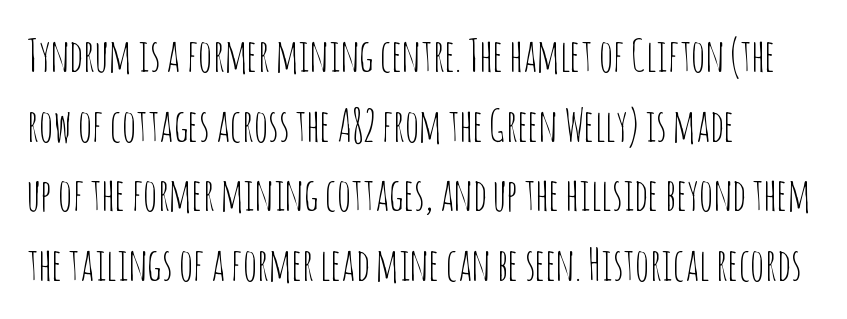
Q: Is the text bold? A: No.
Q: Is the text italic (slanted)? A: No, it is upright.
Q: Is the typeface a serif or a sans-serif typeface? A: Sans-serif.
Q: Is the text underlined? A: No.
Q: How is the paragraph aligned? A: Left-aligned.
Q: Is the spacing between letters normal or unusually wide? A: Normal.
Q: Is the spacing between lines tight, normal or loose? A: Normal.
Q: Width (condensed, normal, or wide)? A: Condensed.
Q: Stroke contrast? A: Low.
Q: x-height? A: Large.
Q: Monospaced? A: No.
